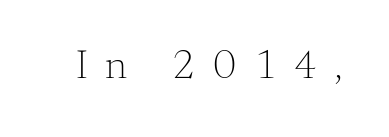
Q: Is the text bold? A: No.
Q: Is the text italic (slanted)? A: No, it is upright.
Q: Is the typeface a serif or a sans-serif typeface? A: Serif.
Q: Is the text underlined? A: No.
Q: Is the spacing between letters normal or unusually wide? A: Unusually wide.
Q: Width (condensed, normal, or wide)? A: Normal.
Q: Stroke contrast? A: Medium.
Q: x-height? A: Small.
Q: Monospaced? A: No.
